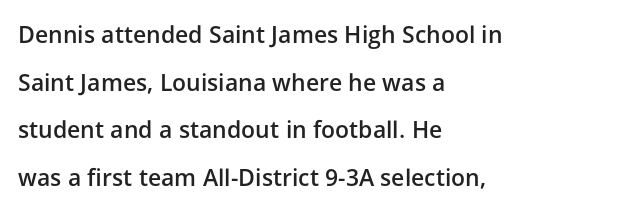
{"italic": "no", "bold": "semi", "underline": "no", "align": "left", "line_spacing": "loose", "line_spacing_ratio": 2.07, "letter_spacing": "normal", "letter_spacing_em": 0.0, "glyph_px": 23}
